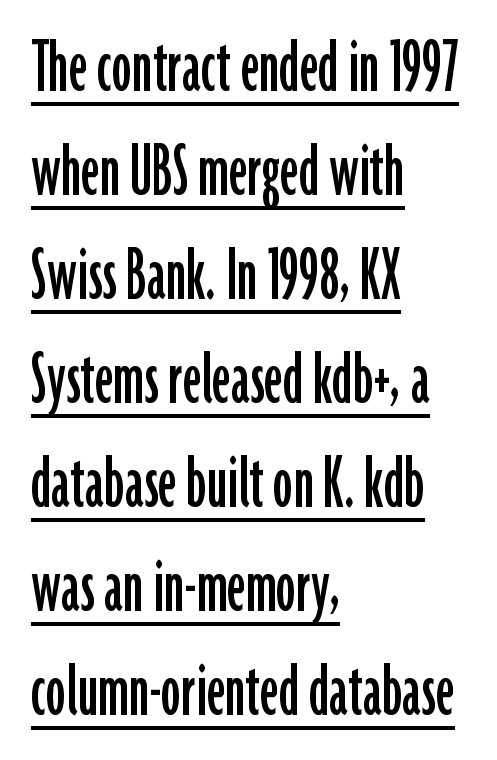
Each word holds together tightly as a unit, with standard inter-letter gaps. A student would call this left alignment; a typographer would say flush left, rag right. Is there much room between lines? A standard amount, neither cramped nor airy. These lines are composed in type without serifs. The lettering stays uniformly vertical, giving the passage a roman look.
